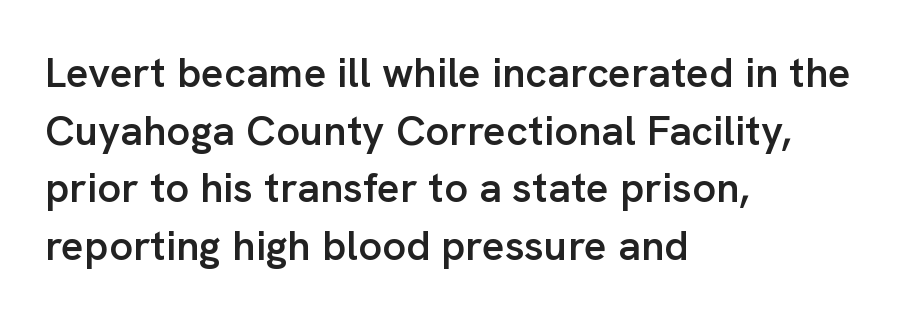
Inter-character spacing is left at the font's built-in metrics. In CSS terms this would be text-align: left. Reading down the column, the eye jumps a familiar distance to each next line. The rendering uses a semibold face; strokes are thickened but not to full bold. Is there any slant? The stems are plumb.
